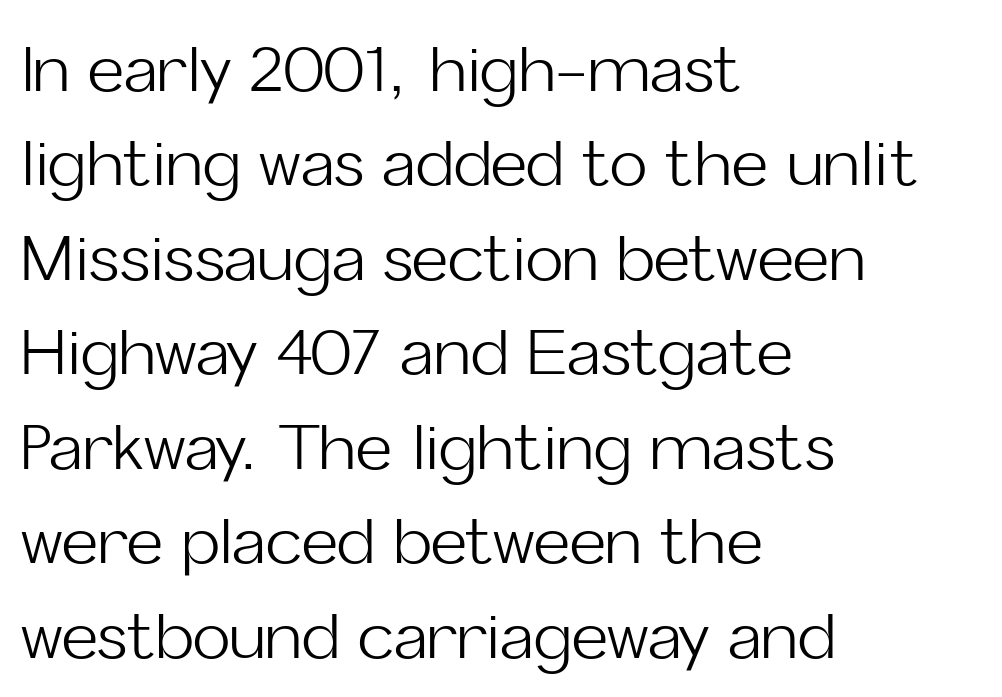
Q: Is the text bold? A: No.
Q: Is the text italic (slanted)? A: No, it is upright.
Q: Is the typeface a serif or a sans-serif typeface? A: Sans-serif.
Q: Is the text underlined? A: No.
Q: How is the paragraph aligned? A: Left-aligned.
Q: Is the spacing between letters normal or unusually wide? A: Normal.
Q: Is the spacing between lines tight, normal or loose? A: Normal.
Q: Width (condensed, normal, or wide)? A: Normal.
Q: Stroke contrast? A: Low.
Q: x-height? A: Medium.
Q: Monospaced? A: No.
